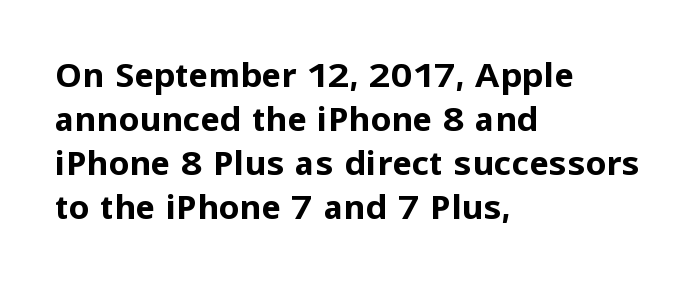
Do the characters align in a grid? No, the font is proportional. In terms of letterform style, serifs are entirely absent. The face used here has the dense, thick strokes of a bold. The rendering keeps characters at their native spacing.
